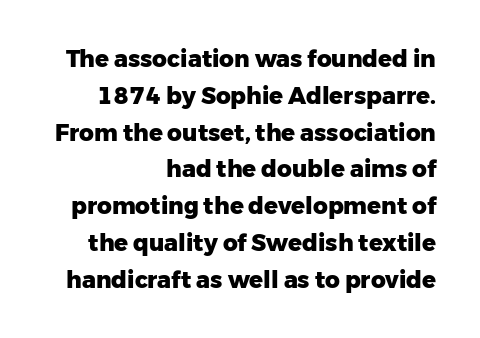
Inter-character spacing is left at the font's built-in metrics. Descenders hang freely into open space. These lines stack with their right ends in a neat column. In terms of leading, this rendering sits right in the middle. The glyphs have the mass of a bold cut.
